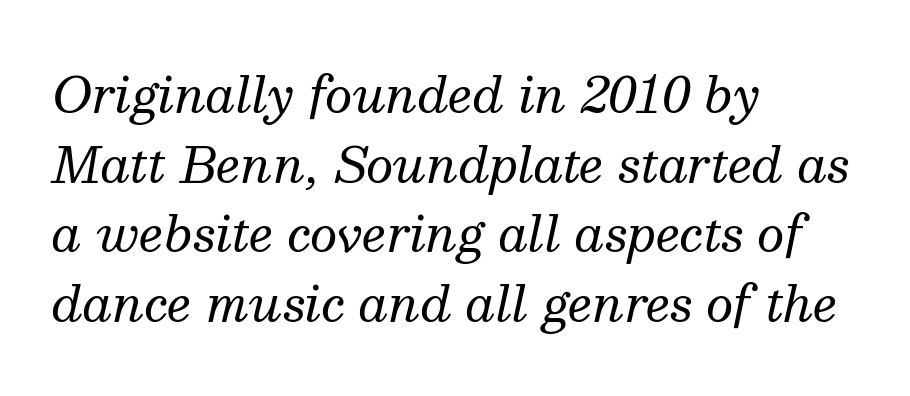
{"serif": "yes", "italic": "yes", "lean": "right", "slant_degrees": 13, "bold": "no", "weight": "regular", "width": "normal", "stroke_contrast": "medium", "x_height": "medium", "monospaced": "no", "underline": "no", "align": "left", "line_spacing": "normal", "line_spacing_ratio": 1.45, "letter_spacing": "normal", "letter_spacing_em": 0.0, "glyph_px": 48}
